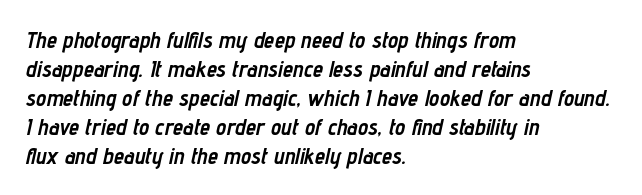
{"italic": "yes", "lean": "right", "slant_degrees": 12, "bold": "yes", "underline": "no", "align": "left", "line_spacing": "normal", "line_spacing_ratio": 1.26, "letter_spacing": "normal", "letter_spacing_em": 0.0, "glyph_px": 23}
